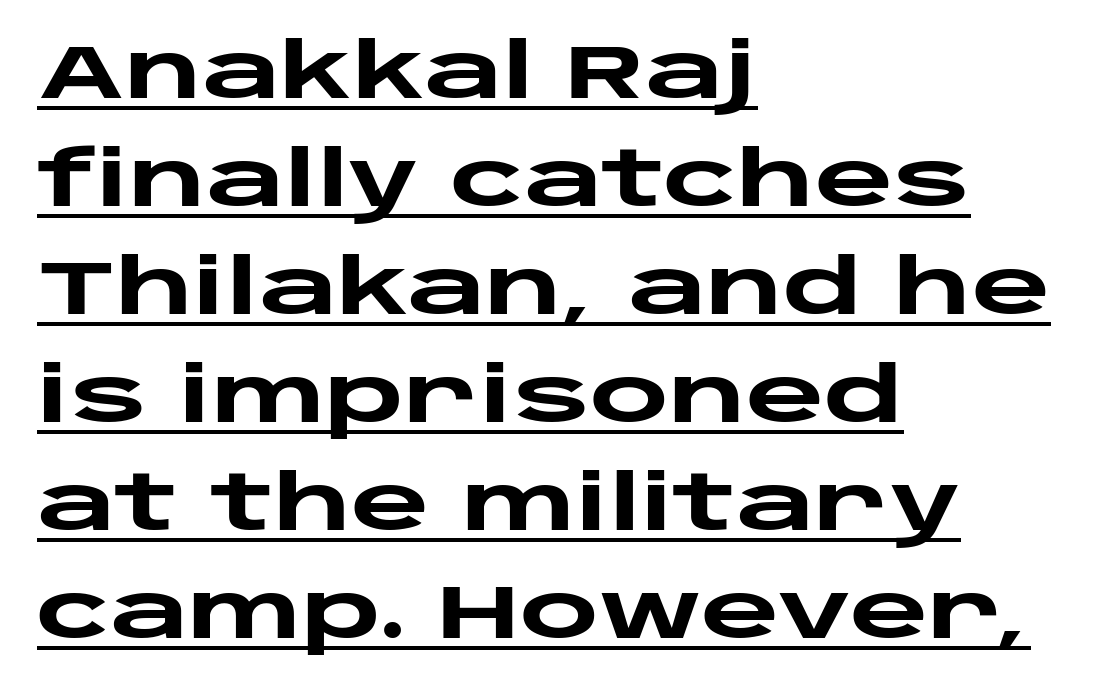
{"serif": "no", "italic": "no", "bold": "yes", "weight": "heavy", "width": "wide", "stroke_contrast": "low", "x_height": "large", "monospaced": "no", "underline": "yes", "align": "left", "line_spacing": "normal", "line_spacing_ratio": 1.42, "letter_spacing": "normal", "letter_spacing_em": 0.0, "glyph_px": 76}
